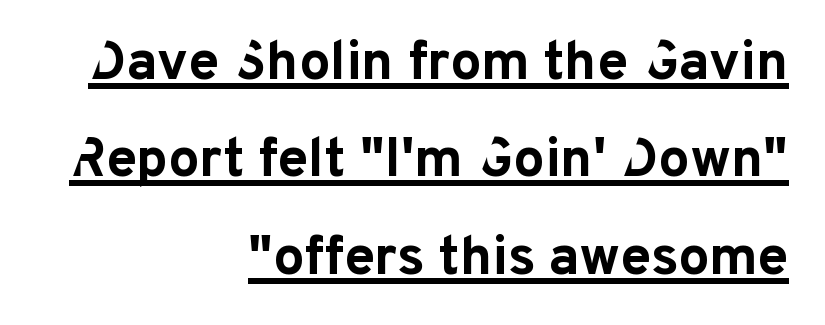
Q: Is the text bold? A: Yes.
Q: Is the text italic (slanted)? A: No, it is upright.
Q: Is the typeface a serif or a sans-serif typeface? A: Sans-serif.
Q: Is the text underlined? A: Yes.
Q: How is the paragraph aligned? A: Right-aligned.
Q: Is the spacing between letters normal or unusually wide? A: Normal.
Q: Width (condensed, normal, or wide)? A: Normal.
Q: Stroke contrast? A: Low.
Q: x-height? A: Medium.
Q: Monospaced? A: No.
